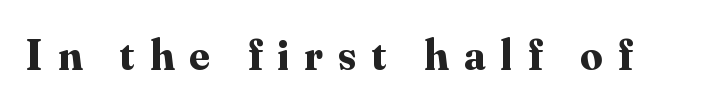
The image shows 44 px bold serif type, upright; set unusually wide letter spacing (+0.35 em), not underlined; medium stroke contrast and a small x-height.
